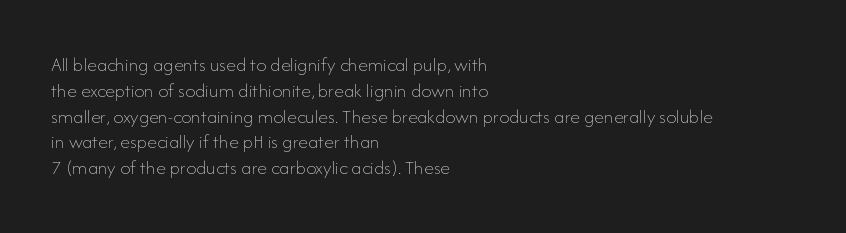
{"italic": "no", "bold": "no", "underline": "no", "align": "left", "line_spacing": "normal", "line_spacing_ratio": 1.29, "letter_spacing": "normal", "letter_spacing_em": 0.0, "glyph_px": 20}
